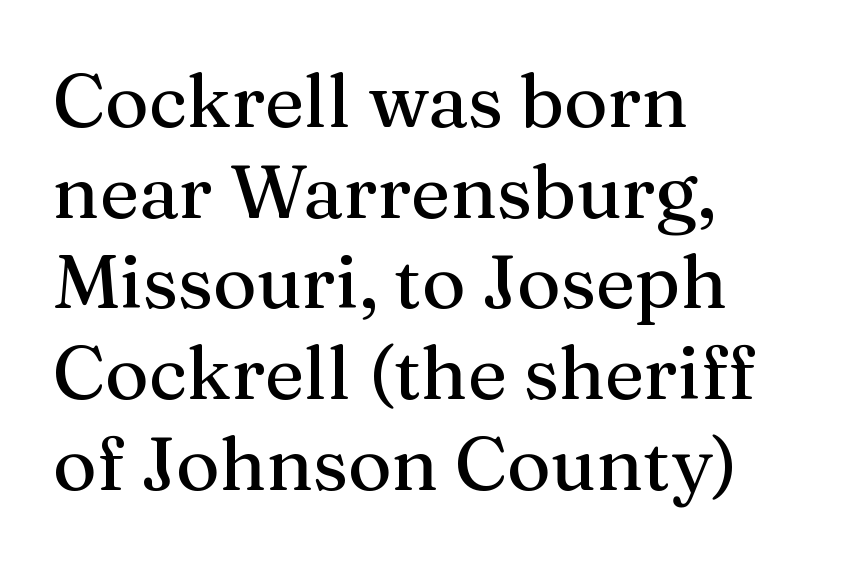
Q: Is the text italic (slanted)? A: No, it is upright.
Q: Is the typeface a serif or a sans-serif typeface? A: Serif.
Q: Is the text underlined? A: No.
Q: How is the paragraph aligned? A: Left-aligned.
Q: Is the spacing between letters normal or unusually wide? A: Normal.
Q: Width (condensed, normal, or wide)? A: Normal.
Q: Stroke contrast? A: Medium.
Q: x-height? A: Medium.
Q: Monospaced? A: No.
